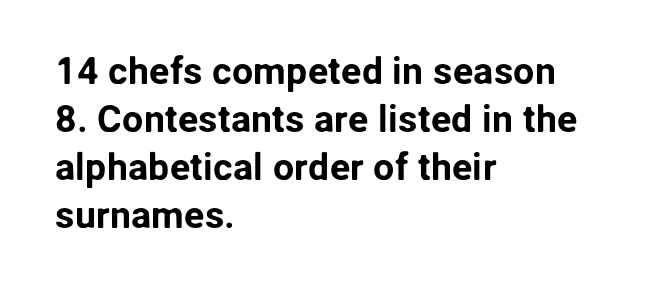
{"serif": "no", "italic": "no", "width": "normal", "stroke_contrast": "low", "x_height": "medium", "monospaced": "no", "underline": "no", "align": "left", "line_spacing": "normal", "line_spacing_ratio": 1.26, "letter_spacing": "normal", "letter_spacing_em": 0.0, "glyph_px": 38}
